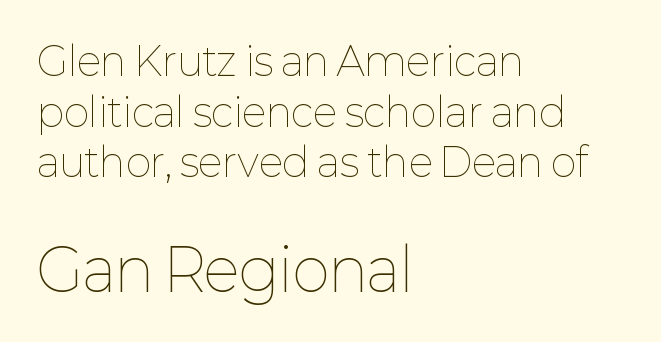
Line spacing here is normal. Letters rest on an invisible, unmarked baseline. Do the characters align in a grid? No, the font is proportional. Here the glyphs are tracked normally, forming tight word shapes.
